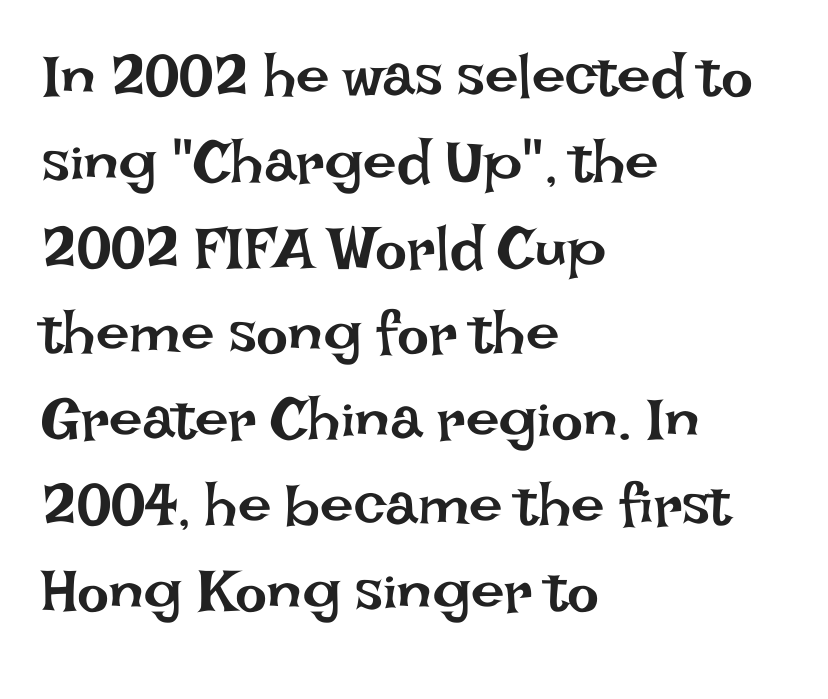
The space between consecutive lines is moderate. Glyph-to-glyph distance matches everyday printed text. A typesetter would mark this as roman, not italic. Weight class: somewhere from thin through regular. This sample has the flowing, uneven cadence of proportional lettering. Just letters on the line, the space beneath them empty.
